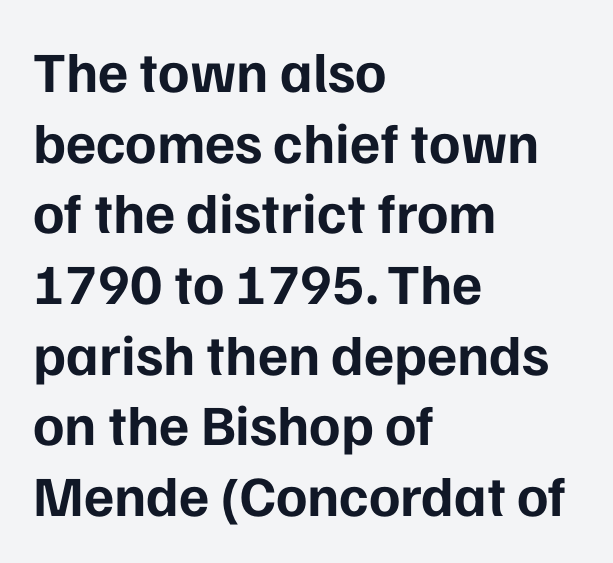
The image shows 57 px bold sans-serif type, upright; set left-aligned, line spacing 1.24x, normal letter spacing, not underlined; low stroke contrast and a medium x-height.
